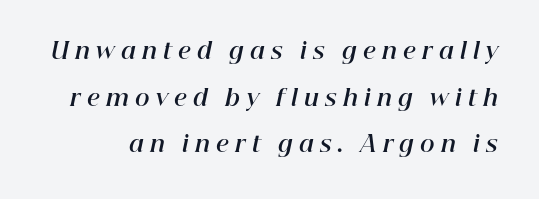
The image shows 22 px bold type, italic (leaning right); set loose line spacing (2.12x), unusually wide letter spacing (+0.29 em), not underlined.
